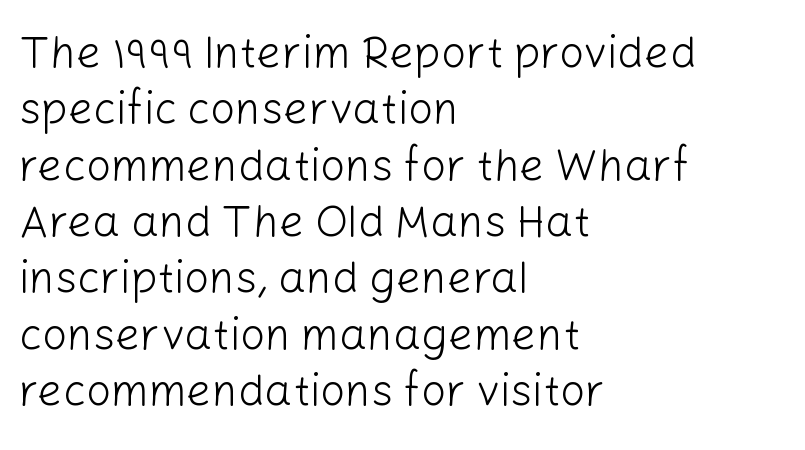
This block has exactly the height ordinary leading produces. The font is comparable to plain body text, perhaps lighter. Quick note: not italic, upright. What stands out about the letter spacing? Nothing — it is the standard amount.
